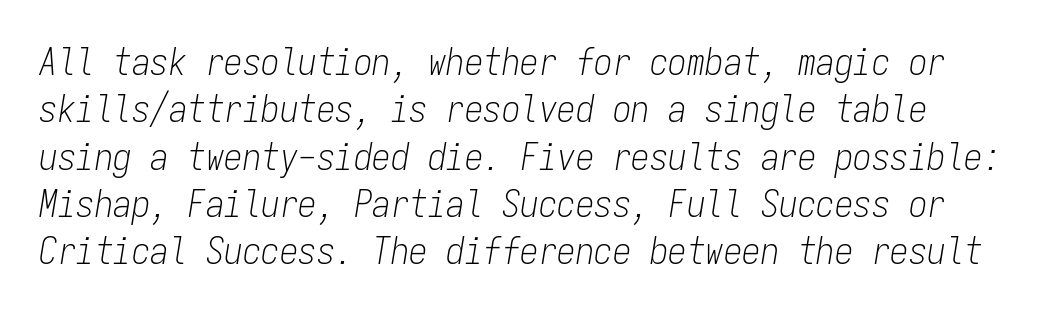
{"italic": "yes", "lean": "right", "slant_degrees": 9, "bold": "no", "weight": "light", "width": "condensed", "stroke_contrast": "low", "x_height": "medium", "monospaced": "yes", "underline": "no", "line_spacing": "normal", "line_spacing_ratio": 1.28, "letter_spacing": "normal", "letter_spacing_em": 0.0, "glyph_px": 37}
